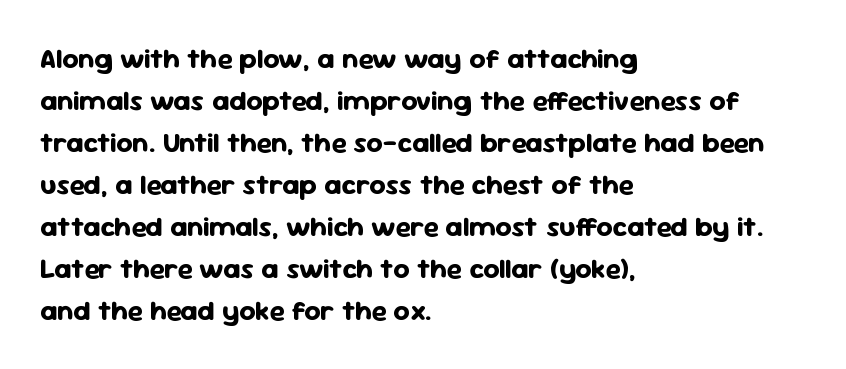
The image shows 28 px bold sans-serif type, upright; set left-aligned, normal line spacing (1.5x), normal letter spacing, not underlined; low stroke contrast and a medium x-height.
